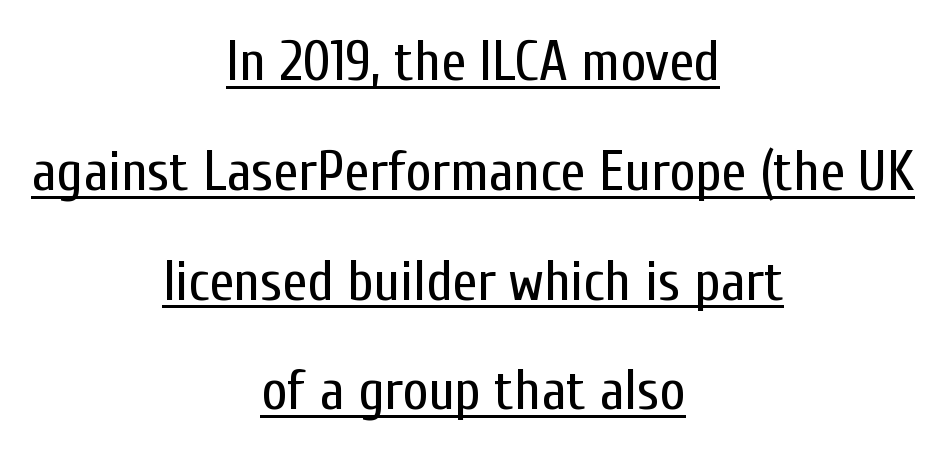
The image shows 56 px regular-weight, condensed sans-serif type, upright; set centered, loose line spacing (1.96x), normal letter spacing, underlined; low stroke contrast and a medium x-height.
